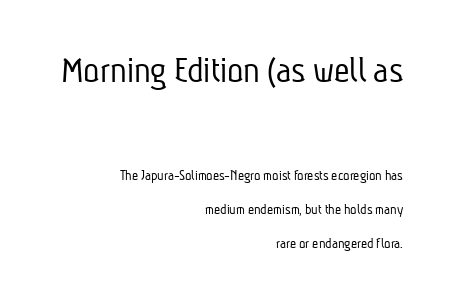
{"serif": "no", "bold": "no", "weight": "light", "width": "condensed", "stroke_contrast": "low", "x_height": "medium", "monospaced": "no", "underline": "no", "align": "right", "line_spacing": "loose", "line_spacing_ratio": 2.28, "letter_spacing": "normal", "letter_spacing_em": 0.0, "larger_block": "first", "size_ratio": 2.53, "glyph_px": 38}
